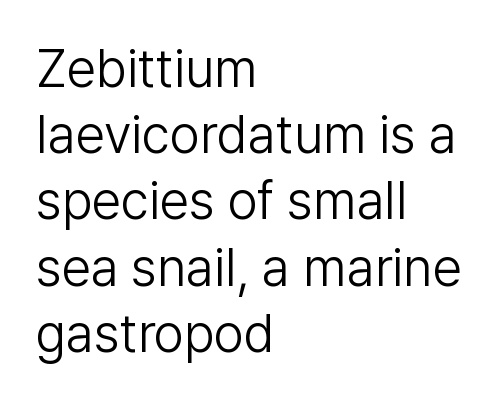
Unbolded letterforms with no extra heft. Designer's note — italics off, roman on. Honestly, there is no underline to notice here at all. If you drew a ruler down the left edge, every line would touch it.
